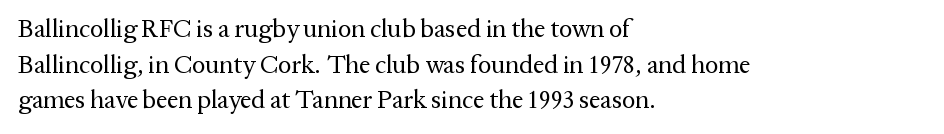
Q: Is the text bold? A: No.
Q: Is the text italic (slanted)? A: No, it is upright.
Q: Is the text underlined? A: No.
Q: How is the paragraph aligned? A: Left-aligned.
Q: Is the spacing between letters normal or unusually wide? A: Normal.
Q: Is the spacing between lines tight, normal or loose? A: Normal.
